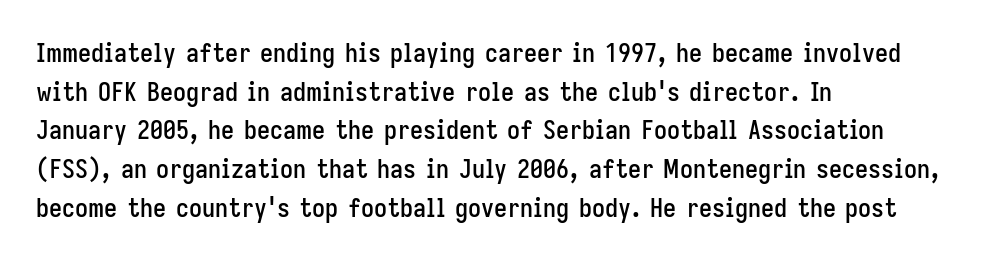
The image shows 26 px text type, upright; set left-aligned, normal line spacing (1.49x), normal letter spacing, not underlined.
